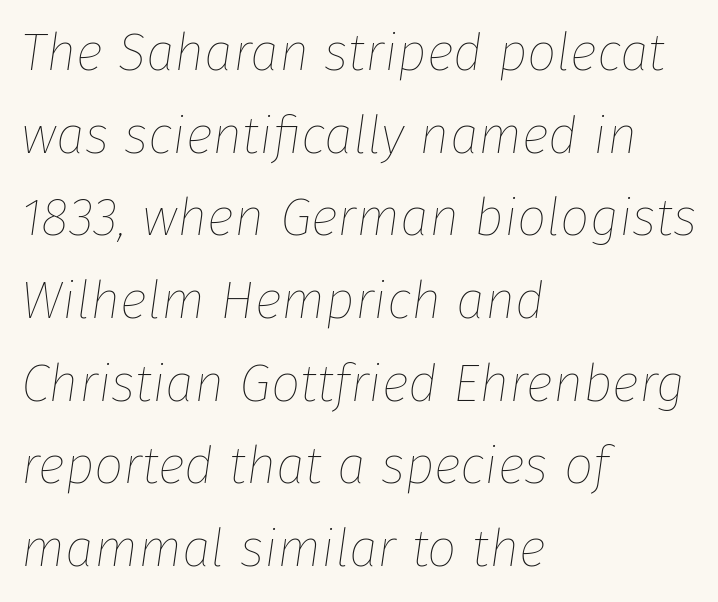
The image shows 52 px thin type, italic (leaning right); set left-aligned, normal line spacing (1.59x), normal letter spacing, not underlined; low stroke contrast and a medium x-height.
